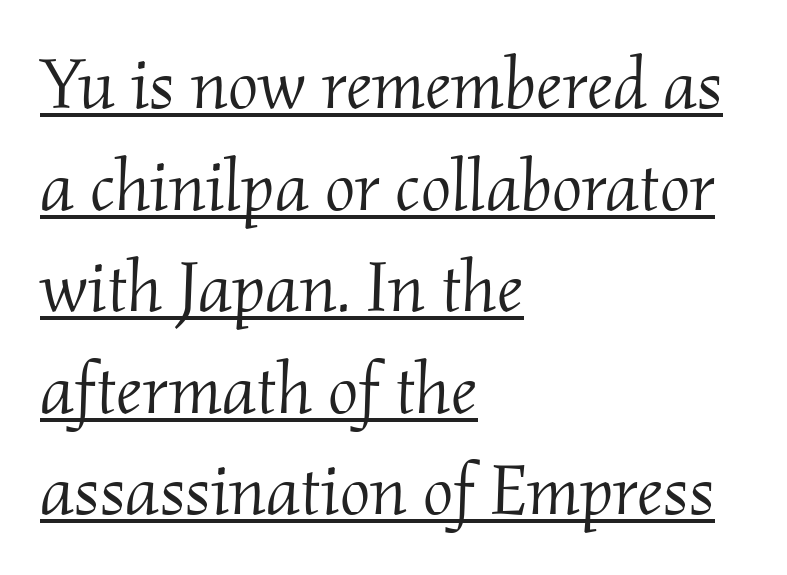
Q: Is the text bold? A: No.
Q: Is the text italic (slanted)? A: Yes, it leans right by about 2 degrees.
Q: Is the typeface a serif or a sans-serif typeface? A: Serif.
Q: Is the text underlined? A: Yes.
Q: How is the paragraph aligned? A: Left-aligned.
Q: Is the spacing between letters normal or unusually wide? A: Normal.
Q: Is the spacing between lines tight, normal or loose? A: Normal.
Q: Width (condensed, normal, or wide)? A: Normal.
Q: Stroke contrast? A: Medium.
Q: x-height? A: Small.
Q: Monospaced? A: No.
